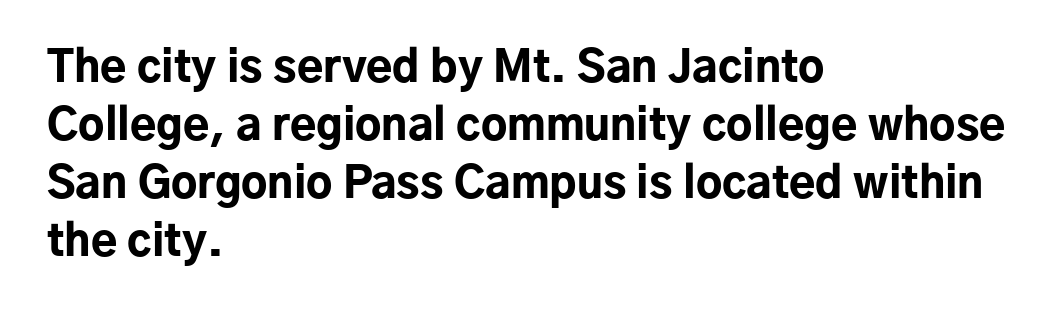
The image shows 43 px bold sans-serif type, upright; set left-aligned, normal line spacing (1.35x), normal letter spacing, not underlined; low stroke contrast and a medium x-height.
